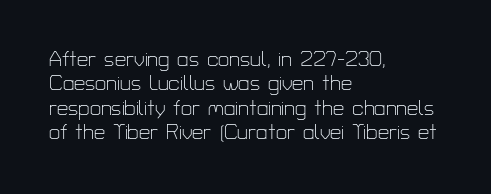
Q: Is the text bold? A: No.
Q: Is the text italic (slanted)? A: No, it is upright.
Q: Is the text underlined? A: No.
Q: How is the paragraph aligned? A: Left-aligned.
Q: Is the spacing between letters normal or unusually wide? A: Normal.
